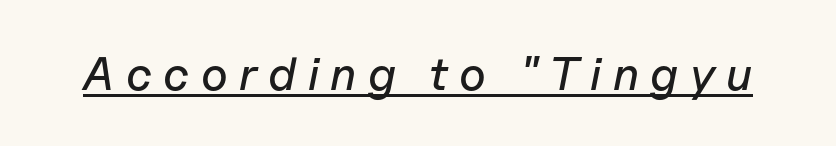
The image shows 47 px text type, italic (leaning right); set unusually wide letter spacing (+0.24 em), underlined; low stroke contrast and a medium x-height.
